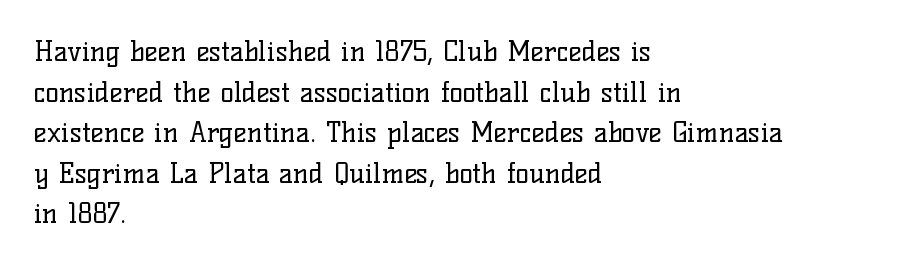
Q: Is the text bold? A: No.
Q: Is the text italic (slanted)? A: No, it is upright.
Q: Is the typeface a serif or a sans-serif typeface? A: Serif.
Q: Is the text underlined? A: No.
Q: How is the paragraph aligned? A: Left-aligned.
Q: Is the spacing between letters normal or unusually wide? A: Normal.
Q: Is the spacing between lines tight, normal or loose? A: Normal.
Q: Width (condensed, normal, or wide)? A: Normal.
Q: Stroke contrast? A: Low.
Q: x-height? A: Medium.
Q: Monospaced? A: No.
